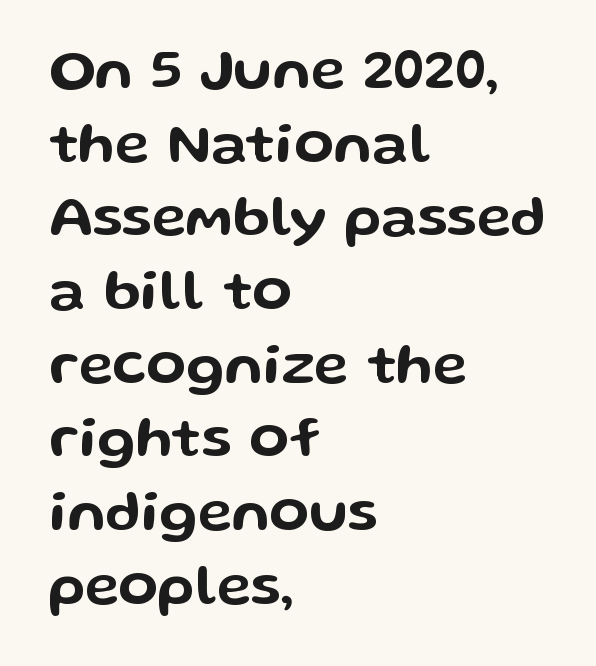
{"serif": "no", "italic": "no", "width": "wide", "stroke_contrast": "low", "x_height": "medium", "monospaced": "no", "underline": "no", "align": "left", "line_spacing": "normal", "line_spacing_ratio": 1.27, "letter_spacing": "normal", "letter_spacing_em": 0.0, "glyph_px": 58}
